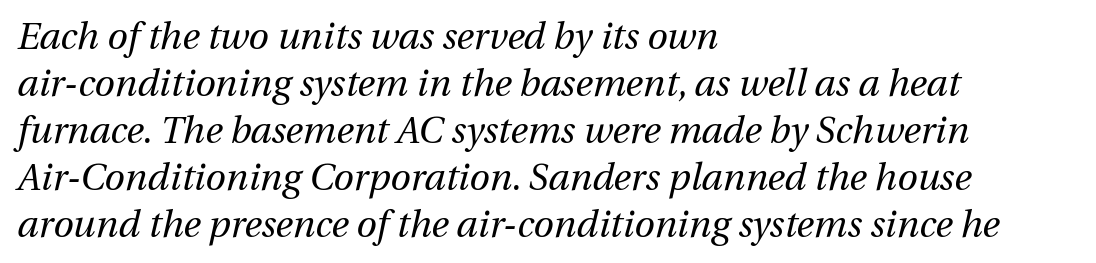
Q: Is the text bold? A: No.
Q: Is the text italic (slanted)? A: Yes, it leans right by about 12 degrees.
Q: Is the text underlined? A: No.
Q: How is the paragraph aligned? A: Left-aligned.
Q: Is the spacing between letters normal or unusually wide? A: Normal.
Q: Is the spacing between lines tight, normal or loose? A: Normal.
Q: Width (condensed, normal, or wide)? A: Normal.
Q: Stroke contrast? A: Medium.
Q: x-height? A: Medium.
Q: Monospaced? A: No.
